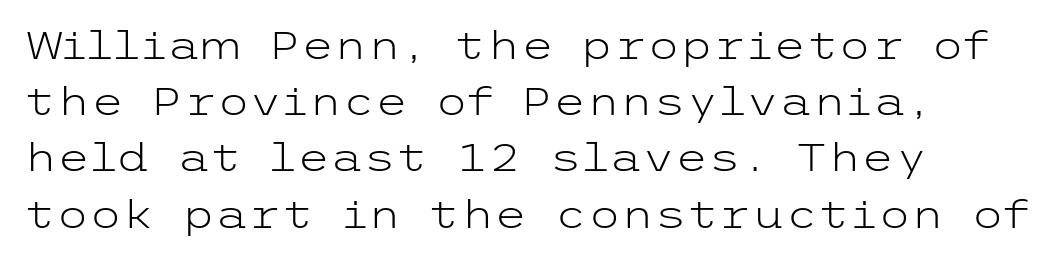
The specimen omits any rule beneath the text block's lines. Weight: not bold — regular or lighter. Successive baselines arrive at the customary interval. These lines are composed in type without serifs.
